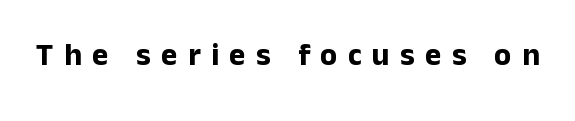
Q: Is the text bold? A: Yes.
Q: Is the text italic (slanted)? A: No, it is upright.
Q: Is the typeface a serif or a sans-serif typeface? A: Sans-serif.
Q: Is the text underlined? A: No.
Q: Is the spacing between letters normal or unusually wide? A: Unusually wide.
Q: Width (condensed, normal, or wide)? A: Normal.
Q: Stroke contrast? A: Low.
Q: x-height? A: Medium.
Q: Monospaced? A: No.
